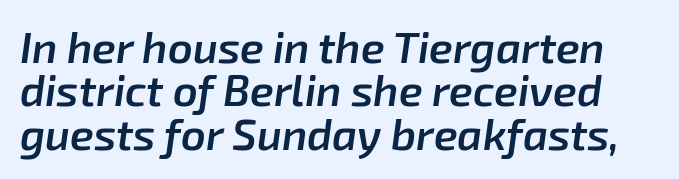
Q: Is the text bold? A: Semi-bold.
Q: Is the text italic (slanted)? A: Yes, it leans right by about 8 degrees.
Q: Is the text underlined? A: No.
Q: Is the spacing between letters normal or unusually wide? A: Normal.
Q: Is the spacing between lines tight, normal or loose? A: Tight.
Q: Width (condensed, normal, or wide)? A: Normal.
Q: Stroke contrast? A: Low.
Q: x-height? A: Medium.
Q: Monospaced? A: No.
